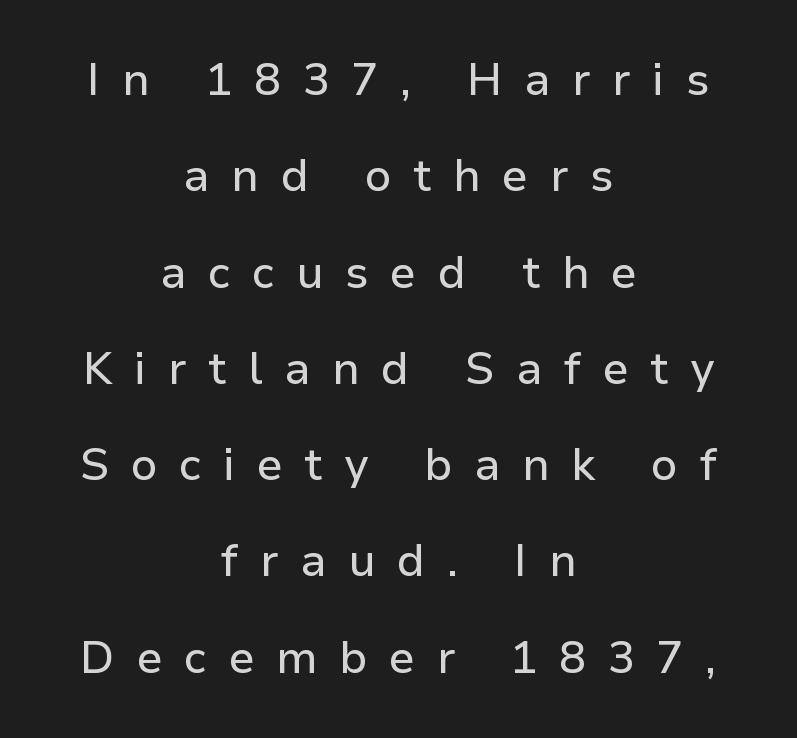
Q: Is the text italic (slanted)? A: No, it is upright.
Q: Is the typeface a serif or a sans-serif typeface? A: Sans-serif.
Q: Is the text underlined? A: No.
Q: How is the paragraph aligned? A: Centered.
Q: Is the spacing between letters normal or unusually wide? A: Unusually wide.
Q: Is the spacing between lines tight, normal or loose? A: Loose.
Q: Width (condensed, normal, or wide)? A: Normal.
Q: Stroke contrast? A: Low.
Q: x-height? A: Medium.
Q: Monospaced? A: No.
